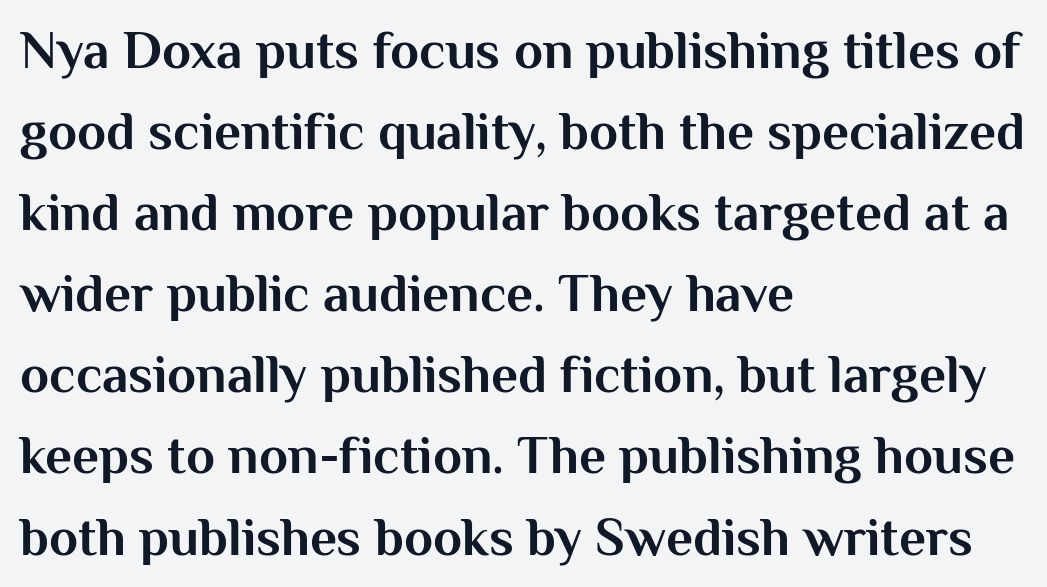
The lines in this sample share a left origin and differ only in where they stop. These lines are rendered in a variable-pitch font. Spacing between characters is what you'd get straight out of the box. Grotesque or geometric, the face here clearly has no serifs. The strip under each line holds only bare page.
